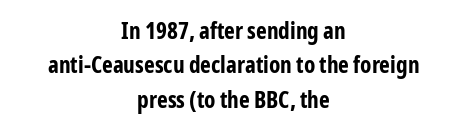
Reading down the column, the eye jumps a familiar distance to each next line. No italicization has been applied; the sample stays upright. The glyphs have the mass of a bold cut. The typesetter chose a symmetrical, centered arrangement here.
